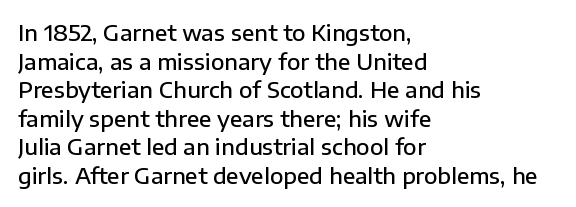
{"italic": "no", "bold": "semi", "underline": "no", "align": "left", "line_spacing": "normal", "line_spacing_ratio": 1.3, "letter_spacing": "normal", "letter_spacing_em": 0.0, "glyph_px": 22}
